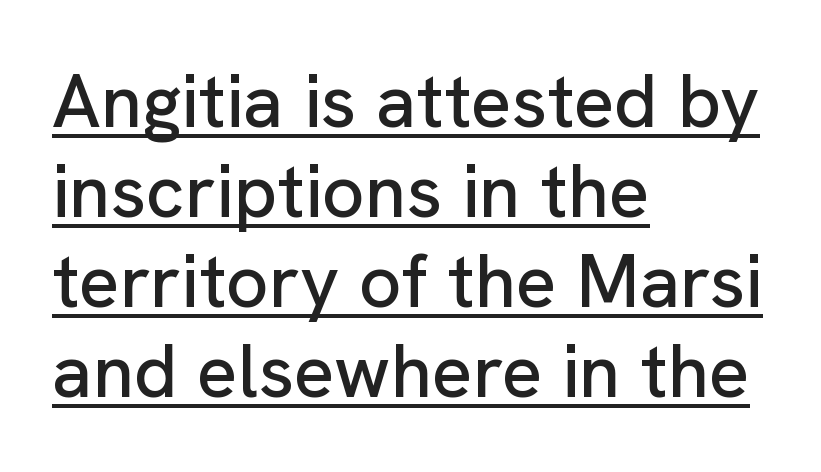
{"serif": "no", "italic": "no", "width": "normal", "stroke_contrast": "low", "x_height": "medium", "monospaced": "no", "underline": "yes", "align": "left", "line_spacing_ratio": 1.2, "letter_spacing": "normal", "letter_spacing_em": 0.0, "glyph_px": 75}
